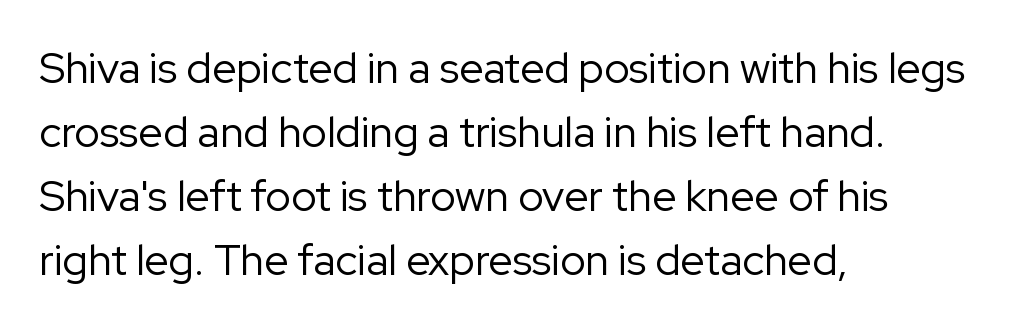
The image shows 43 px regular-weight sans-serif type, upright; set left-aligned, normal line spacing (1.49x), normal letter spacing, not underlined; low stroke contrast and a medium x-height.
